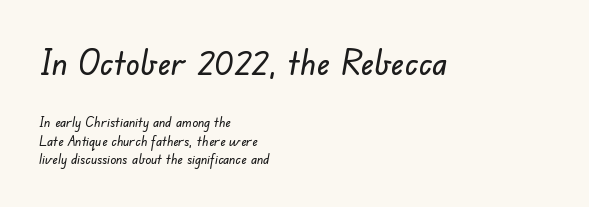
{"serif": "no", "width": "normal", "stroke_contrast": "low", "x_height": "small", "monospaced": "no", "underline": "no", "align": "left", "line_spacing": "normal", "line_spacing_ratio": 1.3, "letter_spacing": "normal", "letter_spacing_em": 0.0, "larger_block": "first", "size_ratio": 2.5, "glyph_px": 35}
